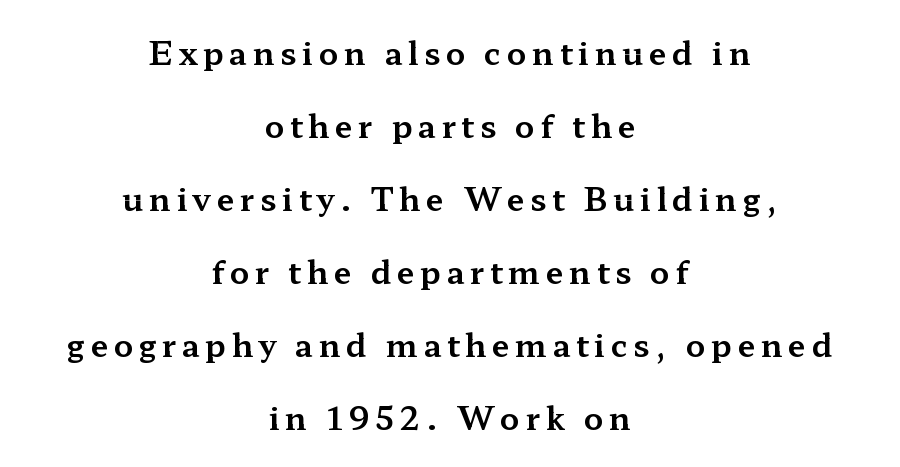
{"serif": "yes", "italic": "no", "width": "wide", "stroke_contrast": "medium", "x_height": "medium", "monospaced": "no", "underline": "no", "align": "center", "line_spacing": "loose", "line_spacing_ratio": 2.28, "glyph_px": 32}
